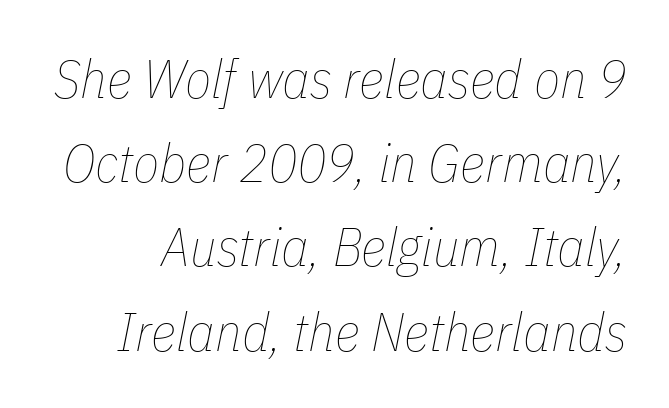
The image shows 54 px thin, condensed type, italic (leaning right); set normal line spacing (1.56x), normal letter spacing, not underlined; low stroke contrast and a medium x-height.
